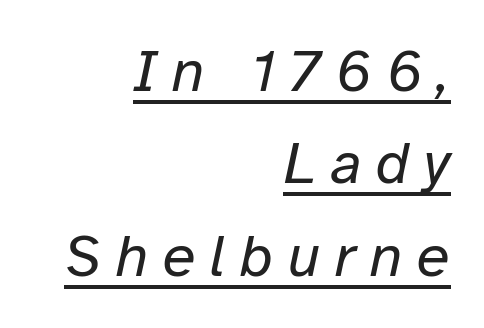
Q: Is the text bold? A: No.
Q: Is the text italic (slanted)? A: Yes, it leans right by about 12 degrees.
Q: Is the text underlined? A: Yes.
Q: How is the paragraph aligned? A: Right-aligned.
Q: Is the spacing between letters normal or unusually wide? A: Unusually wide.
Q: Is the spacing between lines tight, normal or loose? A: Normal.
Q: Width (condensed, normal, or wide)? A: Normal.
Q: Stroke contrast? A: Low.
Q: x-height? A: Medium.
Q: Monospaced? A: No.
